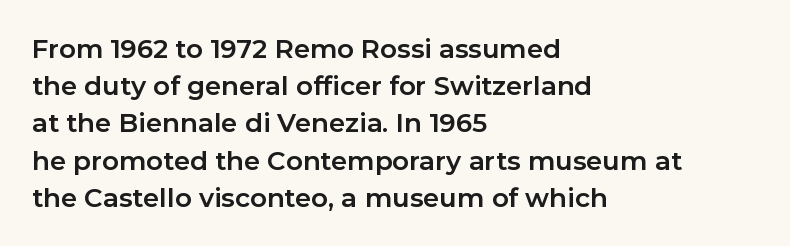
Q: Is the text bold? A: Yes.
Q: Is the text italic (slanted)? A: No, it is upright.
Q: Is the text underlined? A: No.
Q: How is the paragraph aligned? A: Left-aligned.
Q: Is the spacing between letters normal or unusually wide? A: Normal.
Q: Is the spacing between lines tight, normal or loose? A: Normal.
